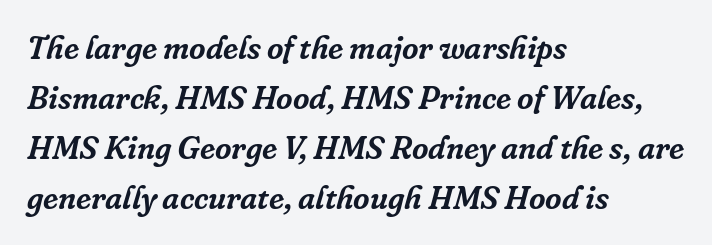
Unmarked baselines from the first word to the last. Note the varied advance widths — an 'i' is clearly narrower than an 'm'. Each word holds together tightly as a unit, with standard inter-letter gaps. What kind of face is this? One with serifs. This sample uses an oblique cut, with every glyph tilted off the vertical. In terms of leading, this rendering sits right in the middle.
